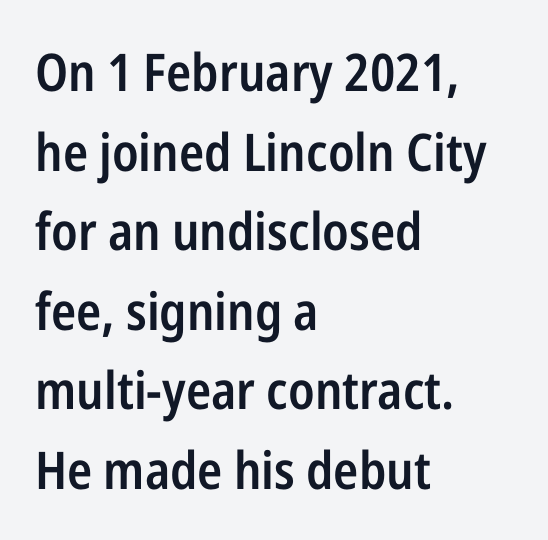
{"serif": "no", "italic": "no", "bold": "semi", "weight": "semibold", "width": "condensed", "stroke_contrast": "low", "x_height": "medium", "monospaced": "no", "underline": "no", "align": "left", "line_spacing": "normal", "line_spacing_ratio": 1.53, "letter_spacing": "normal", "letter_spacing_em": 0.0, "glyph_px": 52}
